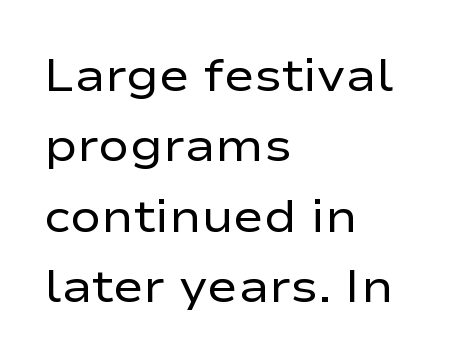
The image shows 46 px regular-weight, wide sans-serif type, upright; set left-aligned, normal line spacing (1.53x), normal letter spacing, not underlined; low stroke contrast and a medium x-height.
